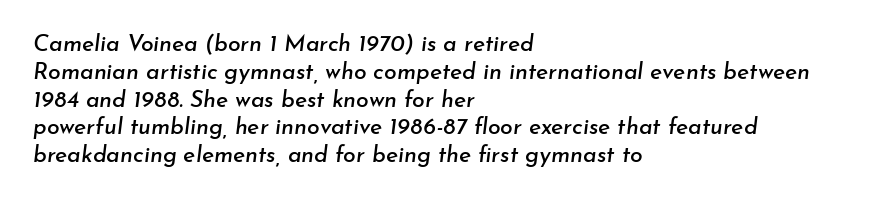
The glyphs are unaccompanied by any horizontal stroke below them. Slanted lettering throughout. Characters follow at the spacing the type designer built in. Does the copy run flush right? No — it runs flush left.
